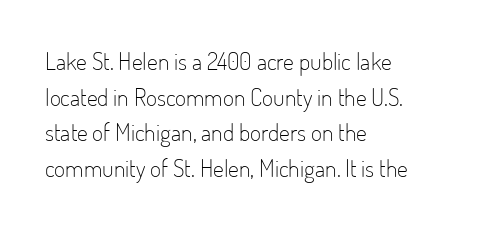
The image shows 24 px text type, upright; set left-aligned, normal line spacing (1.48x), normal letter spacing, not underlined.
